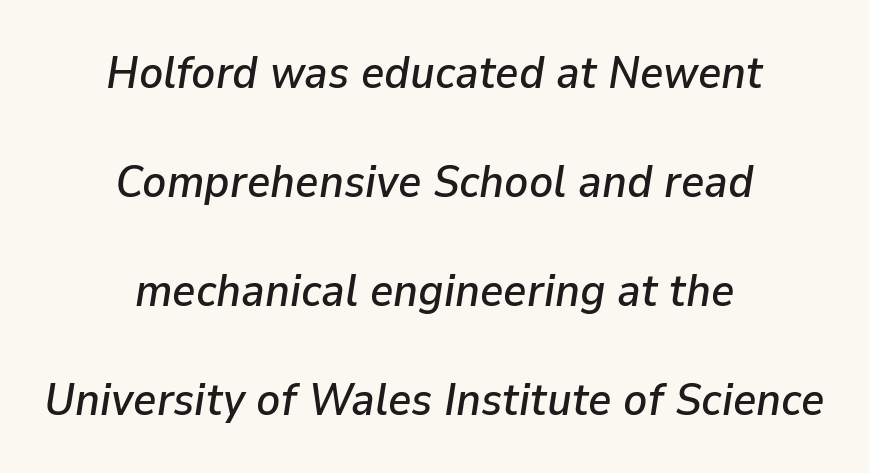
The image shows 45 px text type, italic (leaning right); set centered, loose line spacing (2.42x), normal letter spacing, not underlined; low stroke contrast and a medium x-height.
